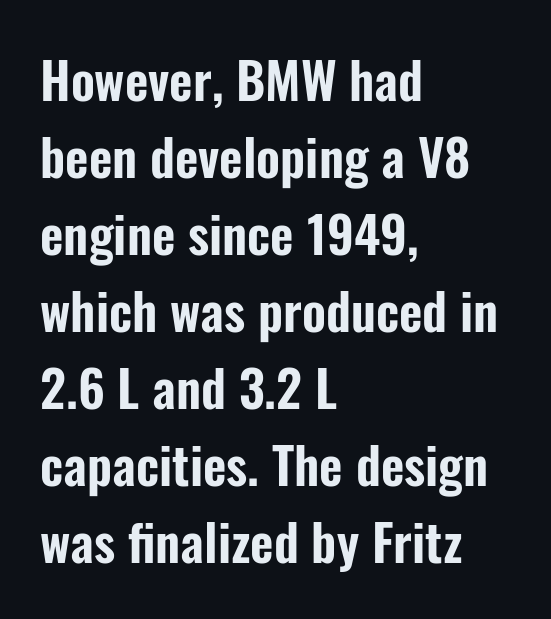
This rendering features lettering with no underline. Vertical strokes here are truly vertical. Tracking value appears to be zero — textbook default spacing. Typographically, this falls in the sans-serif category.
